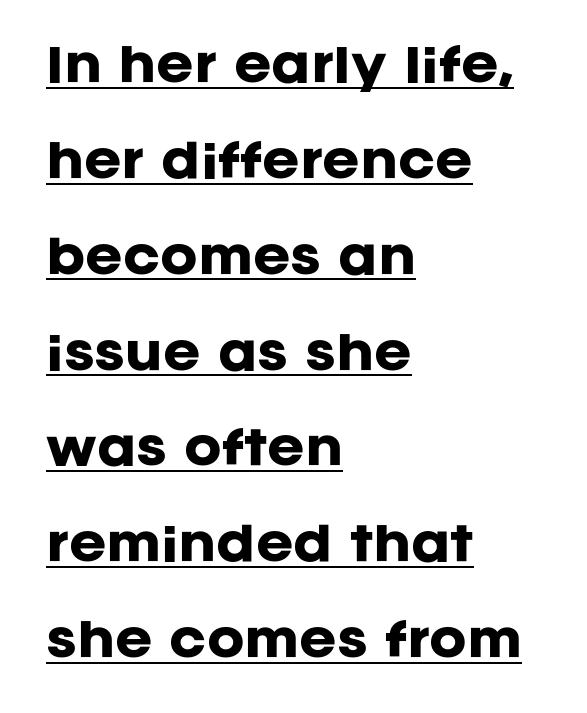
Q: Is the text bold? A: Yes.
Q: Is the text italic (slanted)? A: No, it is upright.
Q: Is the typeface a serif or a sans-serif typeface? A: Sans-serif.
Q: Is the text underlined? A: Yes.
Q: How is the paragraph aligned? A: Left-aligned.
Q: Is the spacing between letters normal or unusually wide? A: Normal.
Q: Is the spacing between lines tight, normal or loose? A: Loose.
Q: Width (condensed, normal, or wide)? A: Normal.
Q: Stroke contrast? A: Low.
Q: x-height? A: Large.
Q: Monospaced? A: No.
